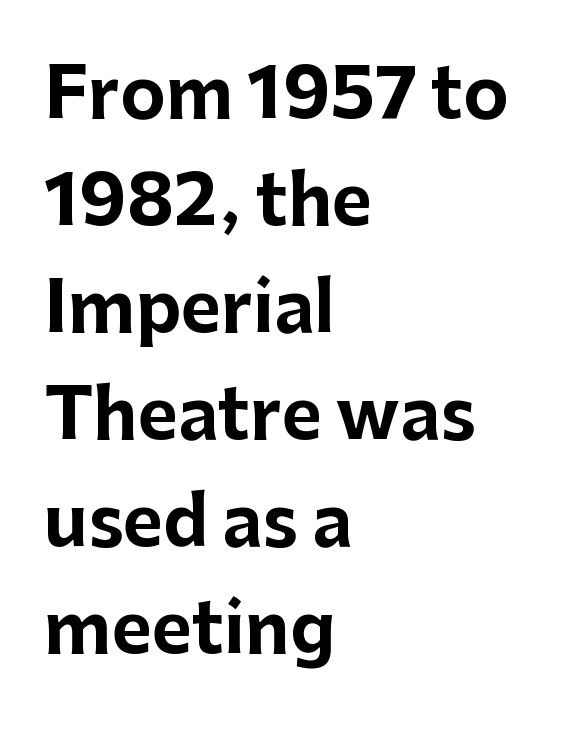
{"serif": "no", "italic": "no", "bold": "yes", "weight": "bold", "width": "normal", "stroke_contrast": "low", "x_height": "medium", "monospaced": "no", "underline": "no", "align": "left", "line_spacing": "normal", "line_spacing_ratio": 1.55, "letter_spacing": "normal", "letter_spacing_em": 0.0, "glyph_px": 69}
